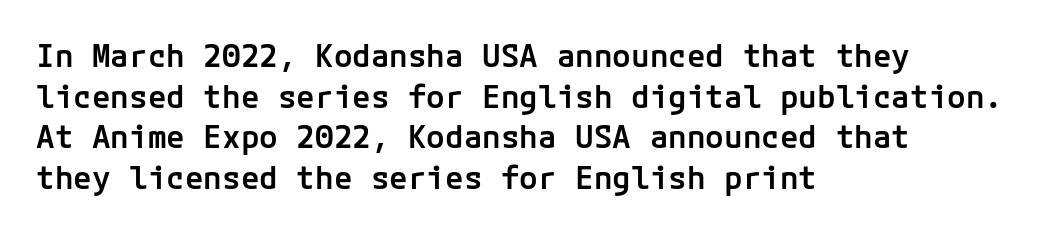
{"serif": "no", "italic": "no", "bold": "semi", "weight": "semibold", "width": "normal", "stroke_contrast": "low", "x_height": "medium", "underline": "no", "align": "left", "line_spacing": "normal", "line_spacing_ratio": 1.31, "letter_spacing": "normal", "letter_spacing_em": 0.0, "glyph_px": 31}
